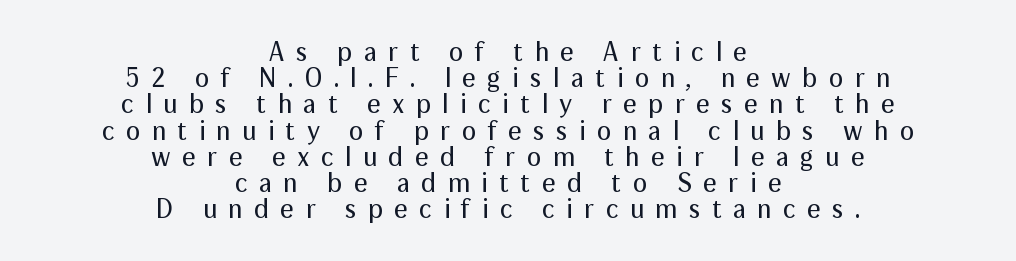
{"italic": "no", "bold": "no", "underline": "no", "align": "center", "line_spacing": "tight", "line_spacing_ratio": 0.97, "letter_spacing": "wide", "letter_spacing_em": 0.42, "glyph_px": 27}
